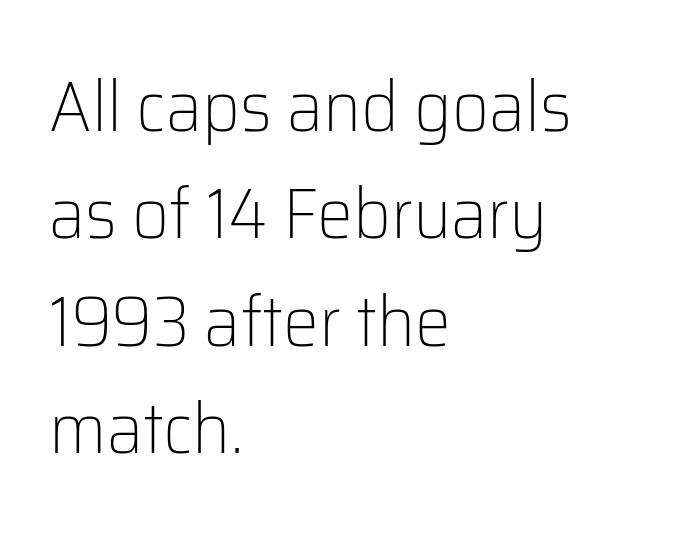
Q: Is the text bold? A: No.
Q: Is the text italic (slanted)? A: No, it is upright.
Q: Is the typeface a serif or a sans-serif typeface? A: Sans-serif.
Q: Is the text underlined? A: No.
Q: How is the paragraph aligned? A: Left-aligned.
Q: Is the spacing between letters normal or unusually wide? A: Normal.
Q: Is the spacing between lines tight, normal or loose? A: Normal.
Q: Width (condensed, normal, or wide)? A: Normal.
Q: Stroke contrast? A: Low.
Q: x-height? A: Medium.
Q: Monospaced? A: No.
